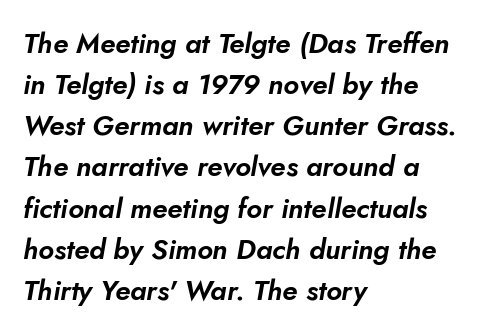
{"italic": "yes", "lean": "right", "slant_degrees": 10, "width": "normal", "stroke_contrast": "low", "x_height": "small", "monospaced": "no", "underline": "no", "align": "left", "line_spacing": "normal", "line_spacing_ratio": 1.47, "letter_spacing": "normal", "letter_spacing_em": 0.0, "glyph_px": 28}
